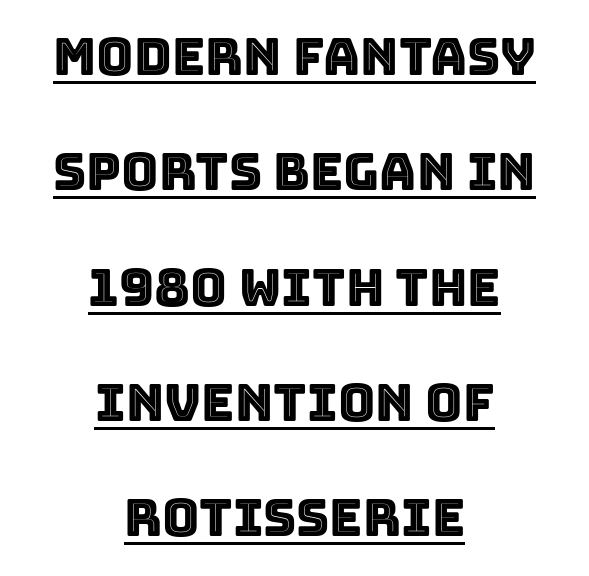
Q: Is the text italic (slanted)? A: No, it is upright.
Q: Is the text underlined? A: Yes.
Q: How is the paragraph aligned? A: Centered.
Q: Is the spacing between letters normal or unusually wide? A: Normal.
Q: Is the spacing between lines tight, normal or loose? A: Loose.
Q: Width (condensed, normal, or wide)? A: Normal.
Q: x-height? A: Large.
Q: Monospaced? A: No.
